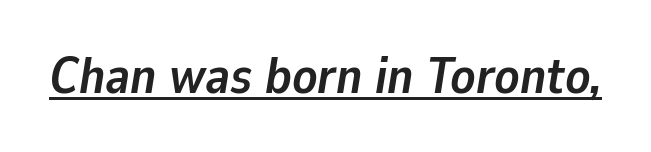
Does extra space separate the letters? No, they use regular spacing. Honestly, the underline is the first thing you notice here. If you drew a line through each stem, it would be angled. Proportional: the letters do not fall into vertical columns. The rendering uses a bold face; every stroke is thick and dark.
